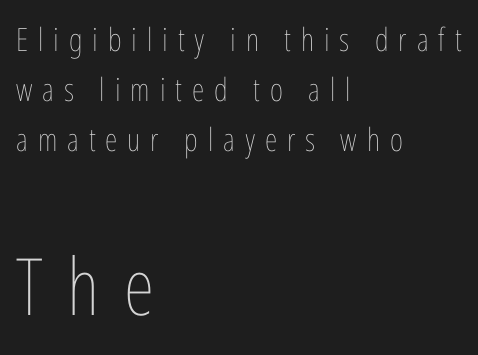
The image shows 79 px thin, condensed type, upright; set left-aligned, normal line spacing (1.57x), unusually wide letter spacing (+0.31 em), not underlined; the second (bottom) block is 2.47x larger; low stroke contrast and a medium x-height.
